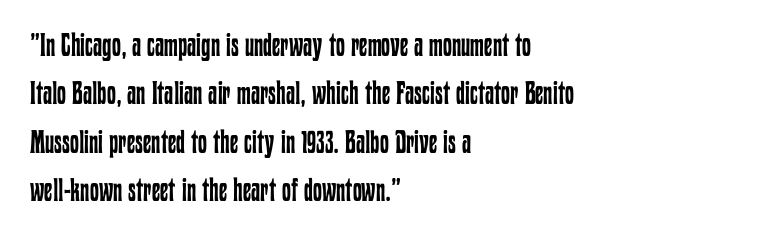
Vertical strokes here are truly vertical. The face looks like a standard text weight, possibly lighter. Teacher's note: observe the even left margin — that is flush-left alignment. Plain, unruled lines of type. In terms of leading, this rendering sits right in the middle. Do the characters align in a grid? No, the font is proportional.
